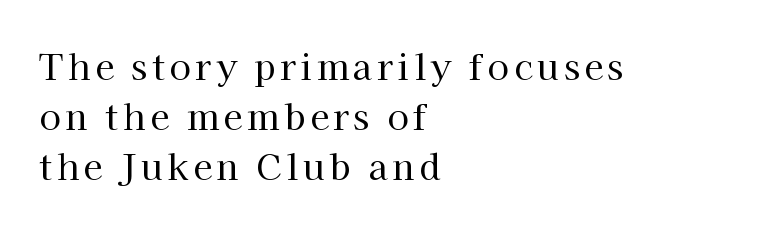
Is this a fixed-width face? No — the glyphs have proportional, varying widths. You can tell it's not italic because the verticals are truly vertical. The lines in this sample share a left origin and differ only in where they stop. The space beneath each line is pristine and unruled. Summary of weight: not heavy and not bold. Examine the stroke ends and you'll spot serifs.
